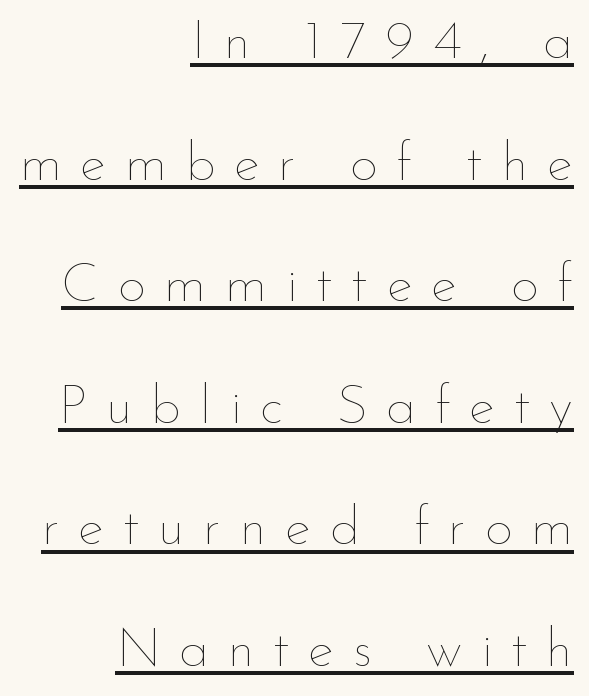
The face used here is proportionally spaced, like ordinary book or web type. Vertical strokes here are truly vertical. The typesetter chose a ragged-left arrangement here. A quiet, ordinary-to-light weight characterises the typeface. Is the letter spacing exaggerated? Yes — the characters are pushed far apart.
